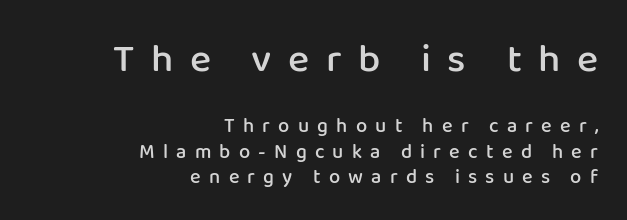
Q: Is the text bold? A: Semi-bold.
Q: Is the text italic (slanted)? A: No, it is upright.
Q: Is the typeface a serif or a sans-serif typeface? A: Sans-serif.
Q: Is the text underlined? A: No.
Q: How is the paragraph aligned? A: Right-aligned.
Q: Is the spacing between letters normal or unusually wide? A: Unusually wide.
Q: Is the spacing between lines tight, normal or loose? A: Normal.
Q: Which block of text is set in a larger size, the first (top) or the second (bottom)? A: The first (top) one.
Q: Width (condensed, normal, or wide)? A: Normal.
Q: Stroke contrast? A: Low.
Q: x-height? A: Medium.
Q: Monospaced? A: No.
